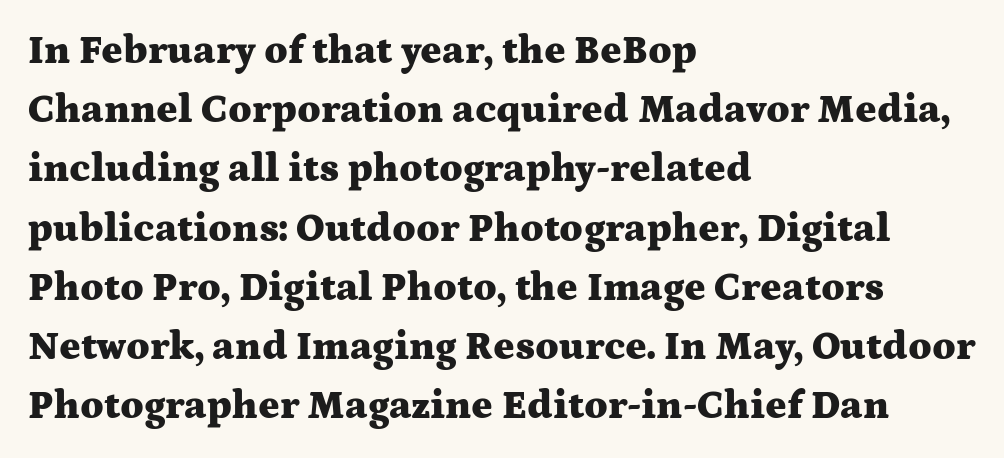
Q: Is the text bold? A: Yes.
Q: Is the text italic (slanted)? A: No, it is upright.
Q: Is the typeface a serif or a sans-serif typeface? A: Serif.
Q: Is the text underlined? A: No.
Q: How is the paragraph aligned? A: Left-aligned.
Q: Is the spacing between letters normal or unusually wide? A: Normal.
Q: Is the spacing between lines tight, normal or loose? A: Normal.
Q: Width (condensed, normal, or wide)? A: Wide.
Q: Stroke contrast? A: Medium.
Q: x-height? A: Medium.
Q: Monospaced? A: No.
